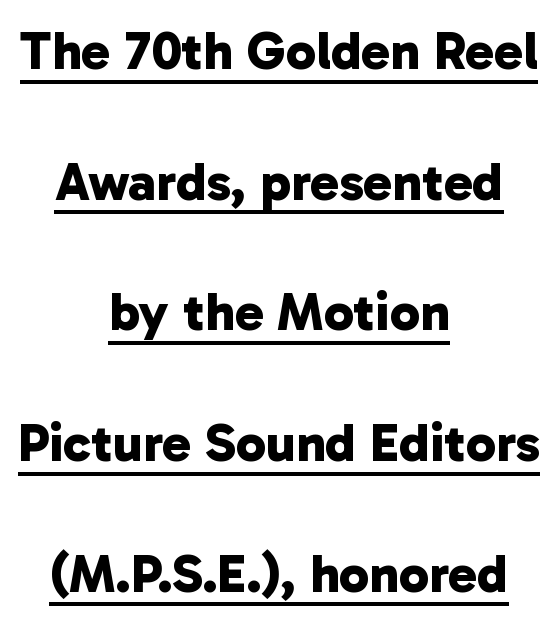
Stroke thickness is high; the sample reads as a true bold. Notice how a bar underscores the lettering throughout. Is this a sans? Yes — the strokes have no serifs. Nobody touched the tracking dial on this one. These lines are centered, leaving both edges ragged. This sample has the flowing, uneven cadence of proportional lettering.
